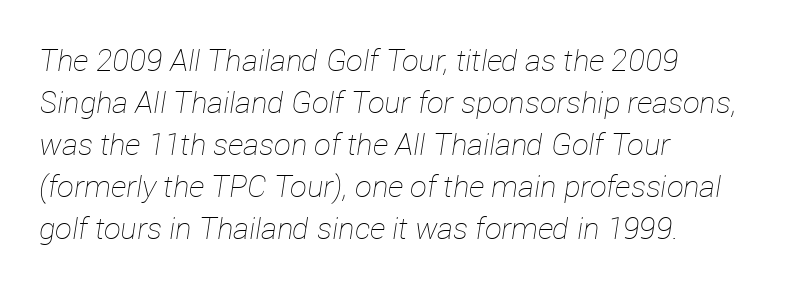
{"italic": "yes", "lean": "right", "slant_degrees": 12, "bold": "no", "weight": "thin", "width": "normal", "stroke_contrast": "low", "x_height": "medium", "monospaced": "no", "underline": "no", "align": "left", "line_spacing": "normal", "line_spacing_ratio": 1.4, "letter_spacing": "normal", "letter_spacing_em": 0.0, "glyph_px": 30}
